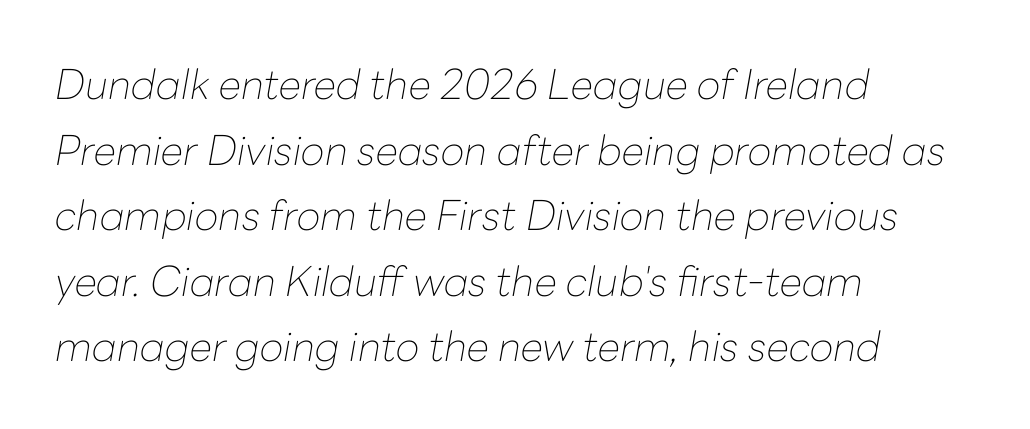
These lines are rendered in a variable-pitch font. The ragged edge is on the right, which tells us the setting is flush left. The specimen reads as italic at a glance. This reads as an unemphasized weight, regular at the heaviest.
